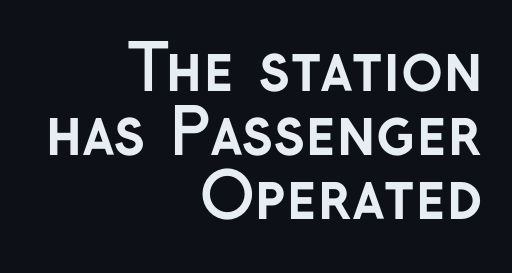
{"serif": "no", "italic": "no", "bold": "yes", "weight": "semibold", "width": "normal", "stroke_contrast": "low", "x_height": "medium", "monospaced": "no", "underline": "no", "align": "right", "line_spacing": "tight", "line_spacing_ratio": 1.03, "letter_spacing": "normal", "letter_spacing_em": 0.0, "glyph_px": 62}
